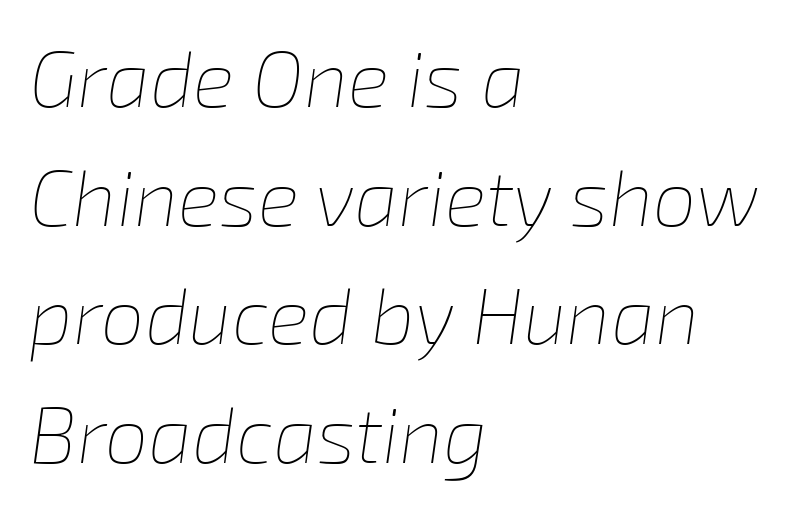
Q: Is the text bold? A: No.
Q: Is the text italic (slanted)? A: Yes, it leans right by about 8 degrees.
Q: Is the text underlined? A: No.
Q: How is the paragraph aligned? A: Left-aligned.
Q: Is the spacing between letters normal or unusually wide? A: Normal.
Q: Is the spacing between lines tight, normal or loose? A: Normal.
Q: Width (condensed, normal, or wide)? A: Normal.
Q: Stroke contrast? A: Low.
Q: x-height? A: Medium.
Q: Monospaced? A: No.
